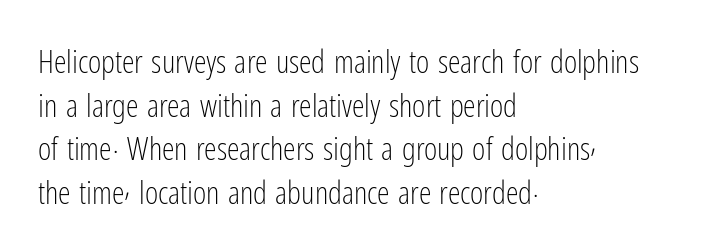
The image shows 32 px light, condensed sans-serif type, upright; set left-aligned, normal line spacing (1.36x), normal letter spacing, not underlined; low stroke contrast and a medium x-height.
